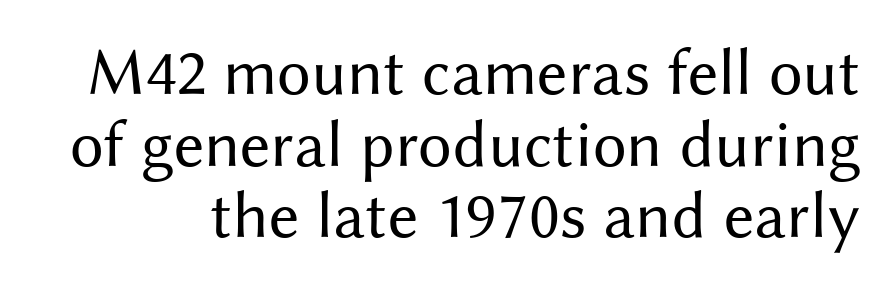
Q: Is the text bold? A: No.
Q: Is the text italic (slanted)? A: No, it is upright.
Q: Is the typeface a serif or a sans-serif typeface? A: Sans-serif.
Q: Is the text underlined? A: No.
Q: Is the spacing between letters normal or unusually wide? A: Normal.
Q: Is the spacing between lines tight, normal or loose? A: Tight.
Q: Width (condensed, normal, or wide)? A: Normal.
Q: Stroke contrast? A: Medium.
Q: x-height? A: Medium.
Q: Monospaced? A: No.
